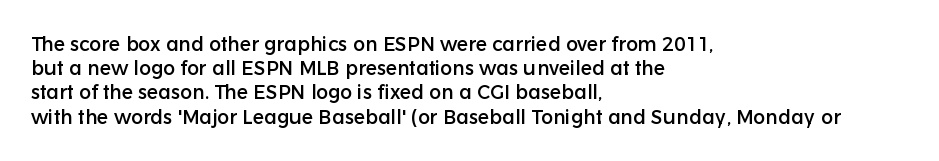
Q: Is the text italic (slanted)? A: No, it is upright.
Q: Is the text underlined? A: No.
Q: How is the paragraph aligned? A: Left-aligned.
Q: Is the spacing between letters normal or unusually wide? A: Normal.
